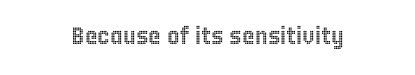
A centered setting, common on invitations and titles, is used for this passage. The glyphs are unaccompanied by any horizontal stroke below them. A typesetter would mark this as roman, not italic. Nothing unusual about the tracking: characters are spaced as the font intends.
